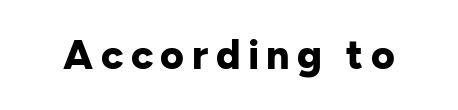
The image shows 41 px bold sans-serif type, upright; set not underlined; low stroke contrast and a medium x-height.
